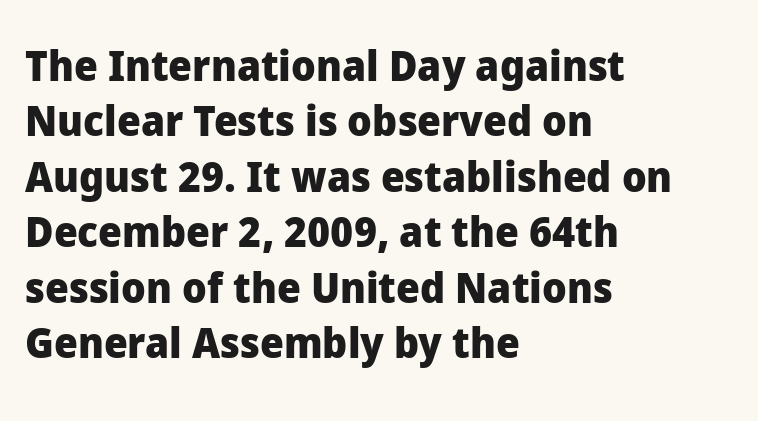
Q: Is the text bold? A: Yes.
Q: Is the text italic (slanted)? A: No, it is upright.
Q: Is the typeface a serif or a sans-serif typeface? A: Sans-serif.
Q: Is the text underlined? A: No.
Q: How is the paragraph aligned? A: Left-aligned.
Q: Is the spacing between letters normal or unusually wide? A: Normal.
Q: Is the spacing between lines tight, normal or loose? A: Normal.
Q: Width (condensed, normal, or wide)? A: Normal.
Q: Stroke contrast? A: Low.
Q: x-height? A: Medium.
Q: Monospaced? A: No.
